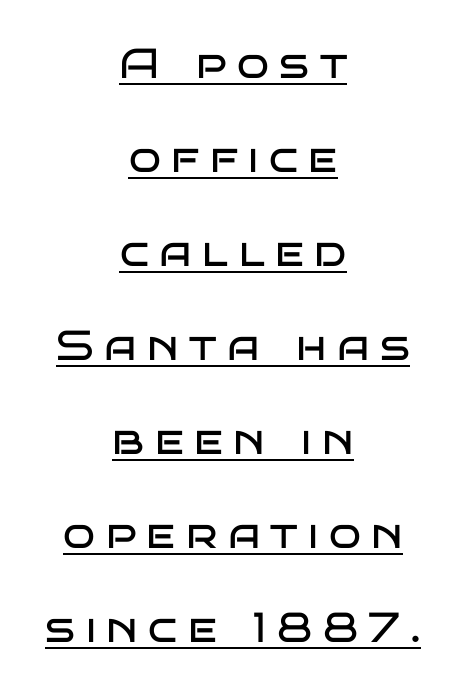
{"serif": "no", "italic": "no", "bold": "no", "weight": "regular", "width": "wide", "stroke_contrast": "low", "x_height": "large", "monospaced": "no", "underline": "yes", "align": "center", "line_spacing": "loose", "line_spacing_ratio": 2.24, "letter_spacing": "wide", "letter_spacing_em": 0.25, "glyph_px": 42}
